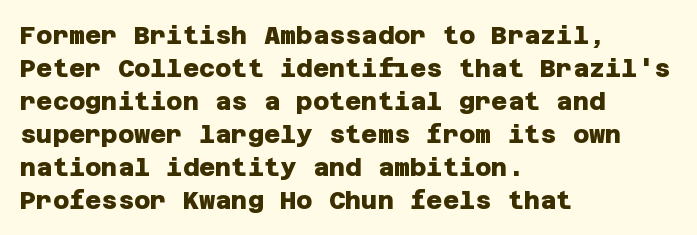
The image shows 25 px bold type; set left-aligned, normal line spacing (1.32x), normal letter spacing, not underlined.
